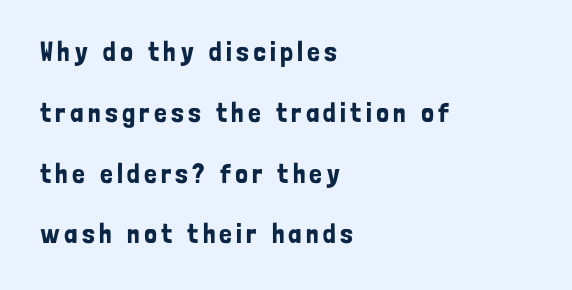
These lines are rendered in a variable-pitch font. Type style note: lacks serifs. Quick note: underline off. The lettering holds an erect, upright posture throughout. The paragraph shown leans on its left margin. Does the leading feel generous? Absolutely, it's lavish.
